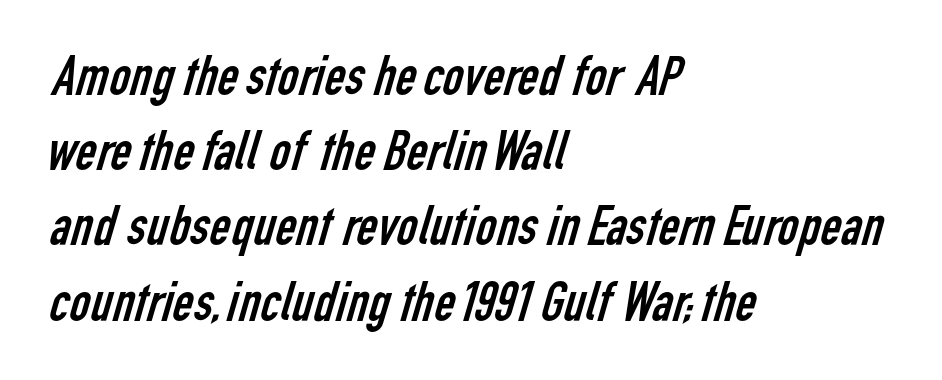
Q: Is the text bold? A: No.
Q: Is the typeface a serif or a sans-serif typeface? A: Sans-serif.
Q: Is the text underlined? A: No.
Q: How is the paragraph aligned? A: Left-aligned.
Q: Is the spacing between letters normal or unusually wide? A: Normal.
Q: Is the spacing between lines tight, normal or loose? A: Normal.
Q: Width (condensed, normal, or wide)? A: Condensed.
Q: Stroke contrast? A: Low.
Q: x-height? A: Medium.
Q: Monospaced? A: No.
